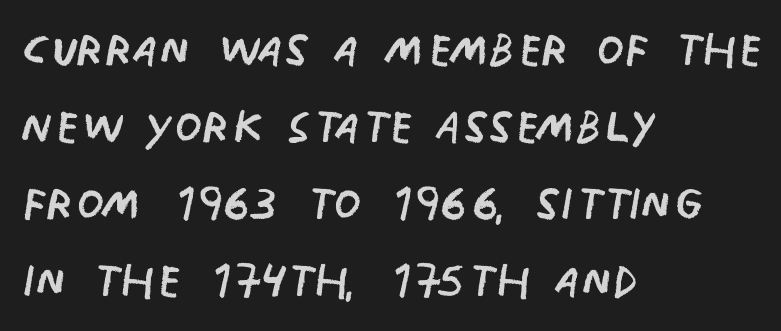
Has an underline been added? It has not. The text was rendered using a sans face with plain stroke endings. In CSS terms this would be text-align: left. Think of a printed novel: that variable character pitch is what you see here.
